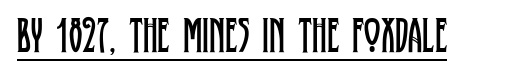
Is this a fixed-width face? No — the glyphs have proportional, varying widths. Are there feet on the stems? There are — it's a serif. The horizontal fit of the characters is conventional and even. The lettering is marked with a stroke running underneath it. A roman cut, with each character standing at attention. No extra ink here — the face is not bold.
